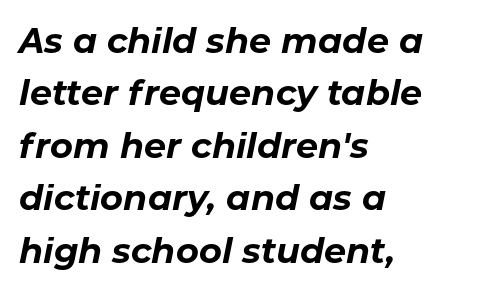
Standard letterfit; no display-style spreading of the glyphs. This rendering features lettering with no underline. How heavy is the stroke? Heavy — this is a bold. The text block is weighted toward the left margin, trailing off unevenly rightward. You can tell it's italic because the verticals aren't actually vertical. Normally led — the rows are evenly, conventionally spaced.
